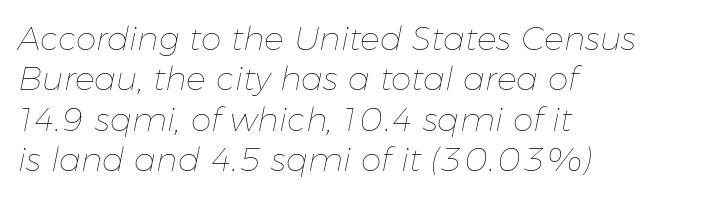
The type is set solid horizontally, with unmodified tracking. A typesetter would call this proportional, since set widths differ per character. This sample uses an oblique cut, with every glyph tilted off the vertical. Decoration check: the copy has no underline. Is the stroke heavy? The answer is a plain regular-or-lighter.
